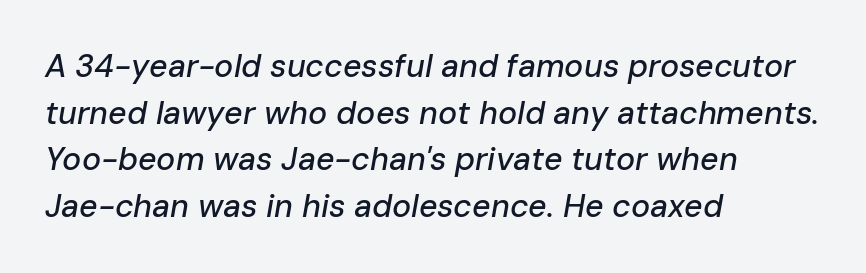
Q: Is the text italic (slanted)? A: Yes, it leans right by about 10 degrees.
Q: Is the text underlined? A: No.
Q: How is the paragraph aligned? A: Left-aligned.
Q: Is the spacing between letters normal or unusually wide? A: Normal.
Q: Is the spacing between lines tight, normal or loose? A: Normal.
Q: Width (condensed, normal, or wide)? A: Normal.
Q: Stroke contrast? A: Low.
Q: x-height? A: Medium.
Q: Monospaced? A: No.
